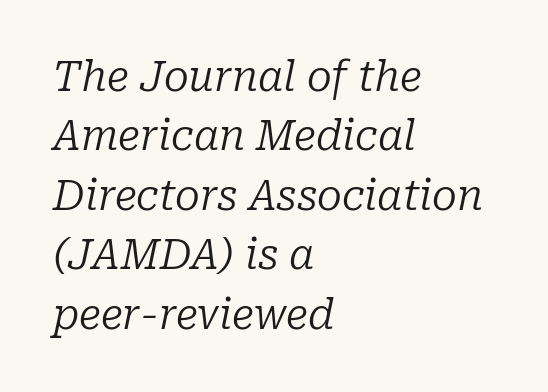
The image shows 41 px regular-weight serif type, italic (leaning right); set left-aligned, normal line spacing (1.45x), normal letter spacing, not underlined; low stroke contrast and a medium x-height.
